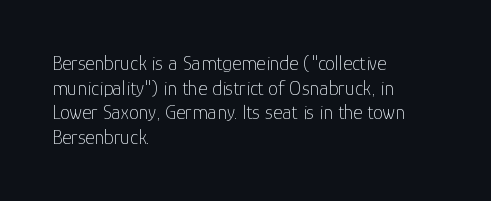
The image shows 20 px text type, upright; set left-aligned, line spacing 1.23x, normal letter spacing, not underlined.
